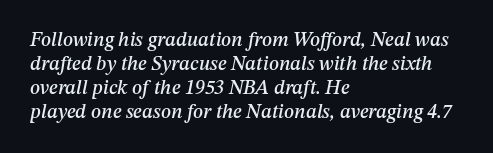
Q: Is the text italic (slanted)? A: Yes, it leans right by about 12 degrees.
Q: Is the text underlined? A: No.
Q: How is the paragraph aligned? A: Left-aligned.
Q: Is the spacing between letters normal or unusually wide? A: Normal.
